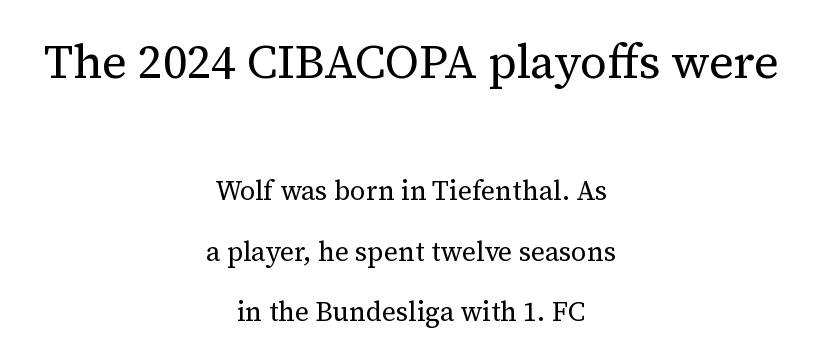
{"serif": "yes", "italic": "no", "bold": "no", "weight": "regular", "width": "normal", "stroke_contrast": "medium", "x_height": "medium", "monospaced": "no", "underline": "no", "align": "center", "line_spacing": "loose", "line_spacing_ratio": 2.23, "letter_spacing": "normal", "letter_spacing_em": 0.0, "larger_block": "first", "size_ratio": 1.74, "glyph_px": 47}
